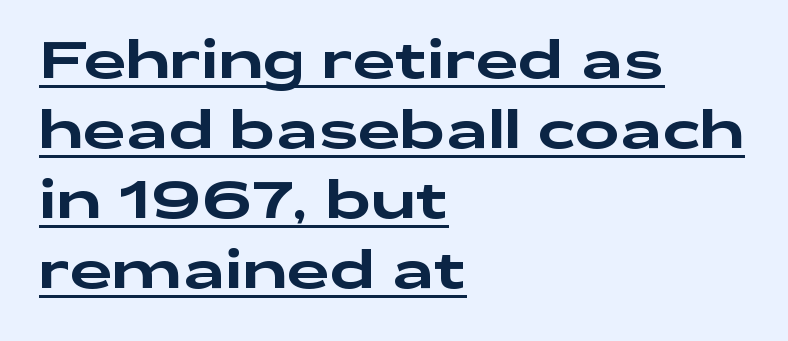
The image shows 53 px wide sans-serif type, upright; set left-aligned, normal line spacing (1.32x), normal letter spacing, underlined; low stroke contrast and a medium x-height.
